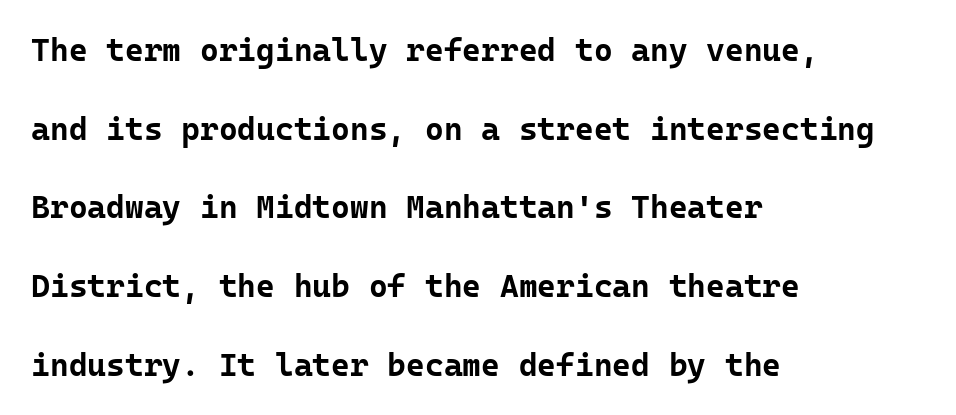
{"serif": "no", "italic": "no", "bold": "yes", "weight": "bold", "width": "normal", "stroke_contrast": "low", "x_height": "medium", "monospaced": "yes", "underline": "no", "align": "left", "line_spacing": "loose", "line_spacing_ratio": 2.46, "letter_spacing": "normal", "letter_spacing_em": 0.0, "glyph_px": 32}
